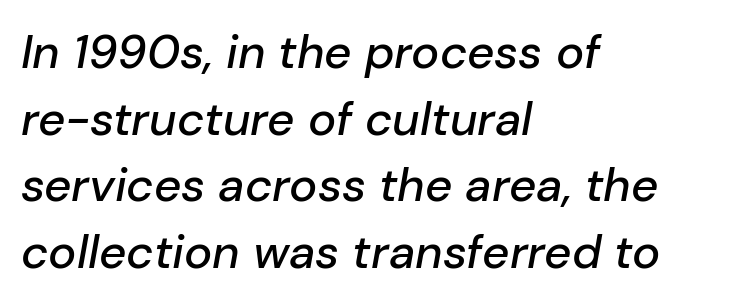
The image shows 47 px text type, italic (leaning right); set left-aligned, normal line spacing (1.42x), normal letter spacing, not underlined; low stroke contrast and a medium x-height.
